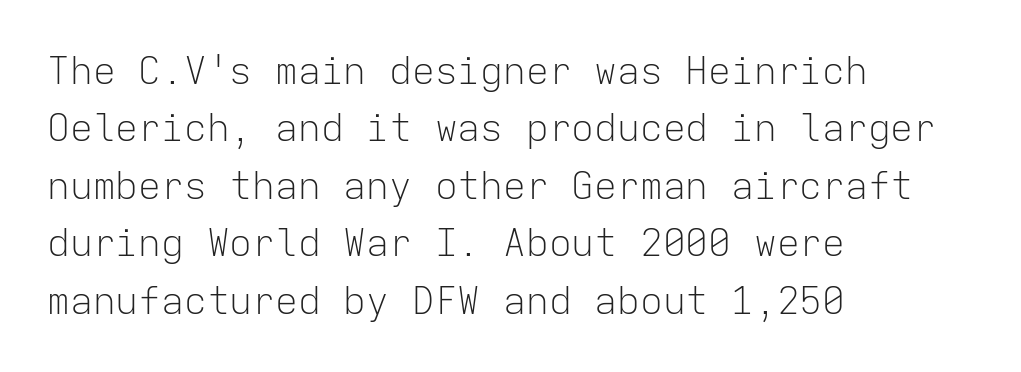
The lines in this sample share a left origin and differ only in where they stop. Stems and bowls with no extra thickness — not bold. The lettering holds an erect, upright posture throughout. Regarding serifs, this sample does without them.
